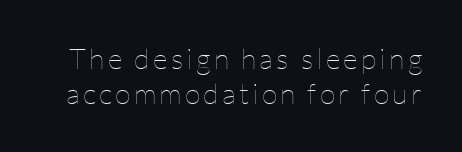
Q: Is the text bold? A: No.
Q: Is the text italic (slanted)? A: No, it is upright.
Q: Is the text underlined? A: No.
Q: Width (condensed, normal, or wide)? A: Normal.
Q: Stroke contrast? A: Low.
Q: x-height? A: Medium.
Q: Monospaced? A: No.
